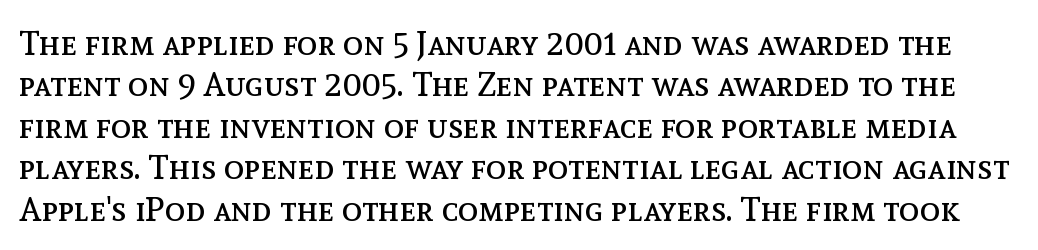
Q: Is the text bold? A: No.
Q: Is the text italic (slanted)? A: No, it is upright.
Q: Is the text underlined? A: No.
Q: Is the spacing between letters normal or unusually wide? A: Normal.
Q: Width (condensed, normal, or wide)? A: Normal.
Q: x-height? A: Medium.
Q: Monospaced? A: No.
